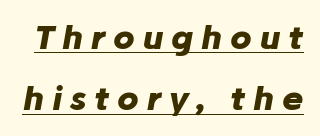
Plenty of ink on the page — the face is bold. Does extra space separate the letters? Yes, quite a lot of it. Each new line begins a long way beneath the previous one. Yep, that's italic — everything's leaning. This sample has the flowing, uneven cadence of proportional lettering.
